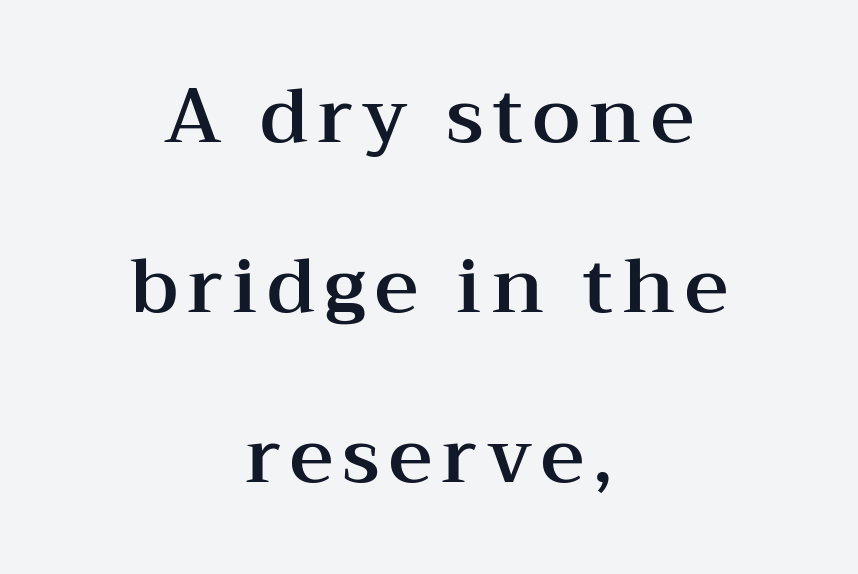
Do the characters align in a grid? No, the font is proportional. Unlike italic type, these characters show no tilt at all. Check under the words: just untouched page. Centered paragraph, ragged on both sides. Vertical spacing — loose.
